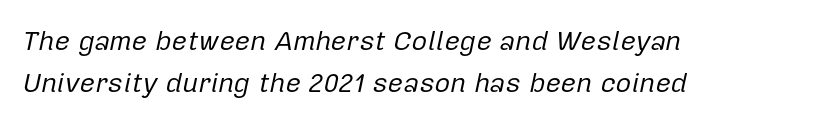
Italic? Definitely — the glyphs are oblique. The paragraph shown leans on its left margin. The rows are spaced the way most documents space them. Just letters on the line, the space beneath them empty.
